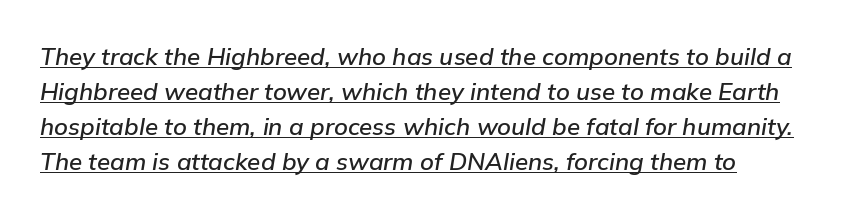
The image shows 24 px text type, italic (leaning right); set normal line spacing (1.46x), normal letter spacing, underlined.
